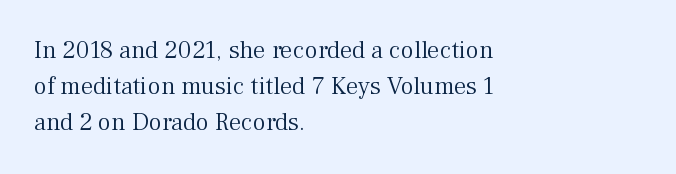
{"italic": "no", "bold": "no", "underline": "no", "align": "left", "line_spacing": "normal", "line_spacing_ratio": 1.45, "letter_spacing": "normal", "letter_spacing_em": 0.0, "glyph_px": 25}
